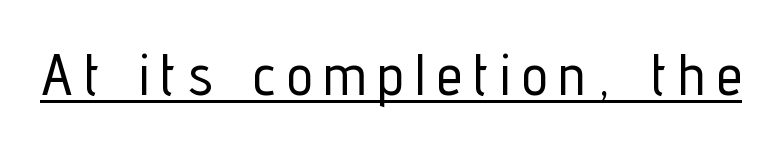
Q: Is the text italic (slanted)? A: No, it is upright.
Q: Is the typeface a serif or a sans-serif typeface? A: Sans-serif.
Q: Is the text underlined? A: Yes.
Q: Is the spacing between letters normal or unusually wide? A: Unusually wide.
Q: Width (condensed, normal, or wide)? A: Condensed.
Q: Stroke contrast? A: Low.
Q: x-height? A: Medium.
Q: Monospaced? A: No.
